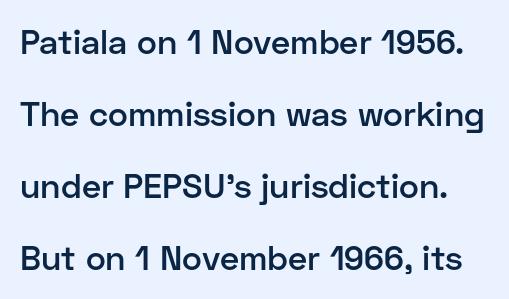
The image shows 34 px semibold sans-serif type, upright; set loose line spacing (2.12x), normal letter spacing, not underlined; low stroke contrast and a medium x-height.
